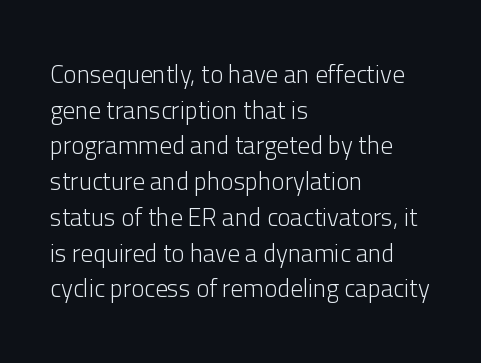
The image shows 25 px text type, upright; set left-aligned, normal line spacing (1.43x), normal letter spacing, not underlined.
